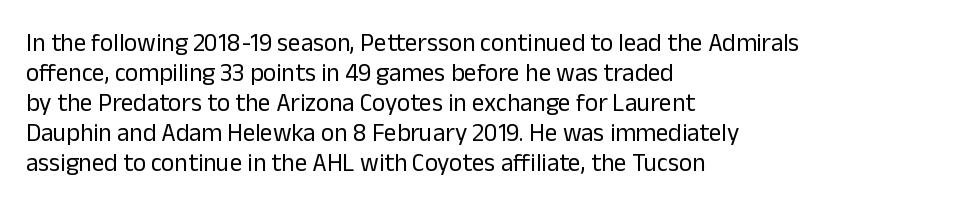
Q: Is the text bold? A: No.
Q: Is the text italic (slanted)? A: No, it is upright.
Q: Is the text underlined? A: No.
Q: How is the paragraph aligned? A: Left-aligned.
Q: Is the spacing between letters normal or unusually wide? A: Normal.
